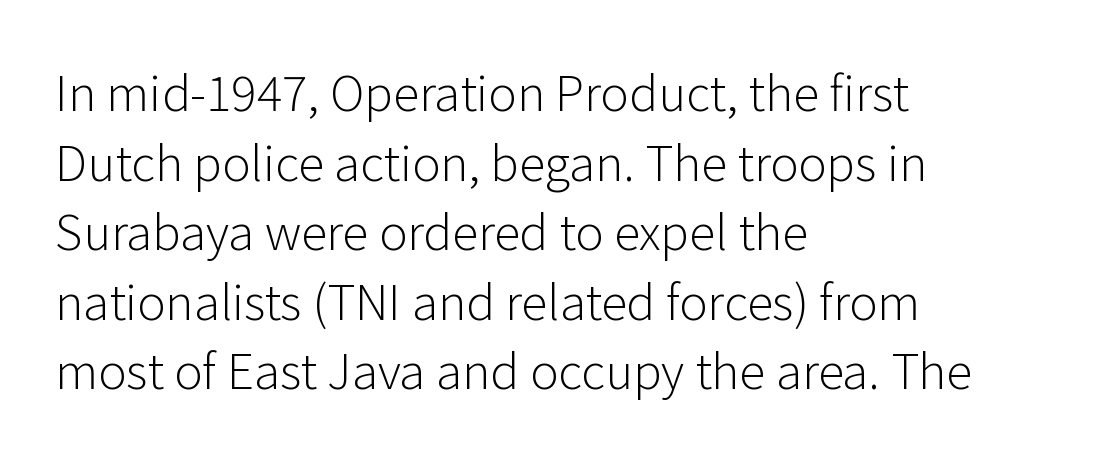
The image shows 48 px light sans-serif type, upright; set left-aligned, normal line spacing (1.45x), normal letter spacing, not underlined; low stroke contrast and a medium x-height.
